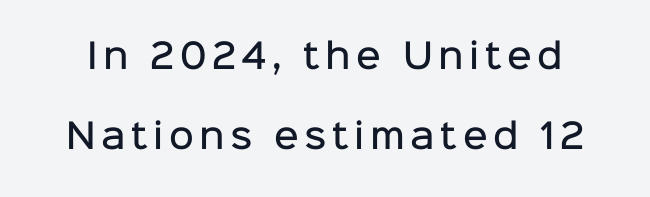
{"serif": "no", "italic": "no", "bold": "semi", "weight": "semibold", "width": "normal", "stroke_contrast": "low", "x_height": "medium", "monospaced": "no", "underline": "no", "line_spacing": "loose", "line_spacing_ratio": 2.35, "glyph_px": 34}
